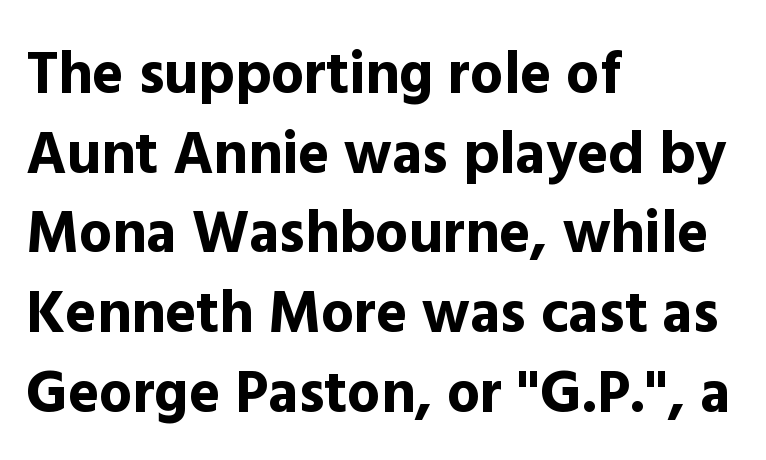
Q: Is the text bold? A: Yes.
Q: Is the text italic (slanted)? A: No, it is upright.
Q: Is the typeface a serif or a sans-serif typeface? A: Sans-serif.
Q: Is the text underlined? A: No.
Q: How is the paragraph aligned? A: Left-aligned.
Q: Is the spacing between letters normal or unusually wide? A: Normal.
Q: Is the spacing between lines tight, normal or loose? A: Normal.
Q: Width (condensed, normal, or wide)? A: Normal.
Q: x-height? A: Medium.
Q: Monospaced? A: No.
